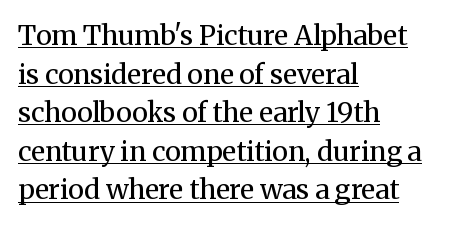
Q: Is the text bold? A: No.
Q: Is the text italic (slanted)? A: No, it is upright.
Q: Is the text underlined? A: Yes.
Q: How is the paragraph aligned? A: Left-aligned.
Q: Is the spacing between letters normal or unusually wide? A: Normal.
Q: Is the spacing between lines tight, normal or loose? A: Normal.
